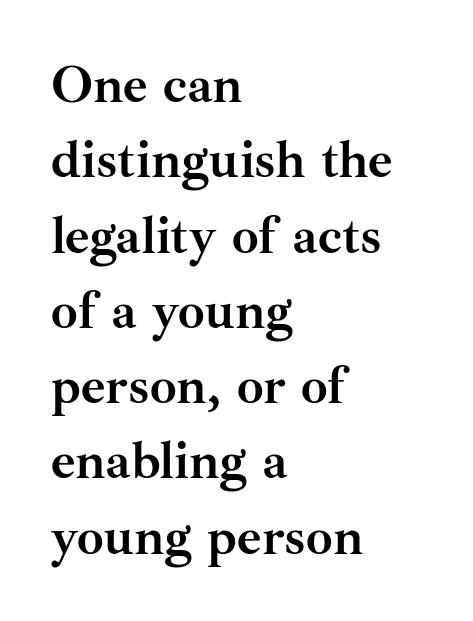
{"serif": "yes", "italic": "no", "bold": "yes", "weight": "semibold", "width": "normal", "stroke_contrast": "medium", "x_height": "small", "monospaced": "no", "underline": "no", "align": "left", "line_spacing": "normal", "line_spacing_ratio": 1.42, "letter_spacing": "normal", "letter_spacing_em": 0.0, "glyph_px": 53}
